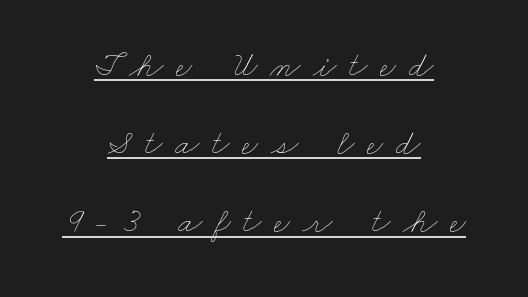
The image shows 35 px thin, wide type; set centered, loose line spacing (2.23x), unusually wide letter spacing (+0.36 em), underlined; low stroke contrast and a small x-height.
